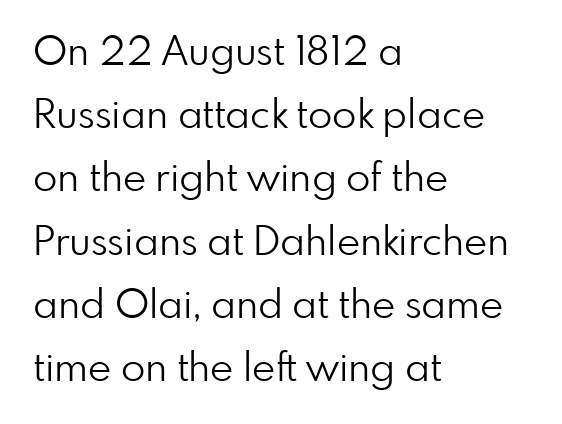
The passage shown stacks its lines at a standard gap. Beneath every word, the page is bare. Rendered with straight, roman letterforms. Stroke thickness stays within the range of a standard reading face or lighter. Horizontal alignment here is leftward, the default for most running prose. Unlike a traditional serif, this face leaves its strokes unadorned.
